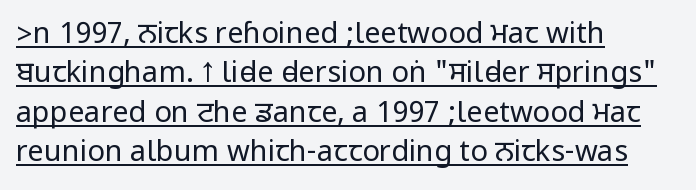
{"serif": "no", "italic": "no", "bold": "no", "weight": "regular", "width": "condensed", "stroke_contrast": "low", "underline": "yes", "align": "left", "line_spacing": "normal", "line_spacing_ratio": 1.36, "letter_spacing": "normal", "letter_spacing_em": 0.0, "glyph_px": 29}
